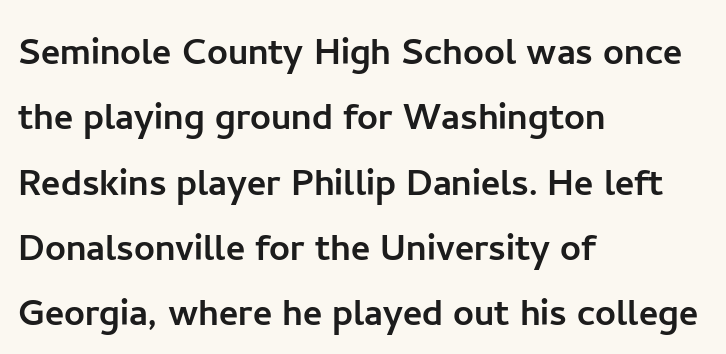
The image shows 46 px sans-serif type, upright; set left-aligned, normal line spacing (1.42x), normal letter spacing, not underlined; low stroke contrast and a medium x-height.
